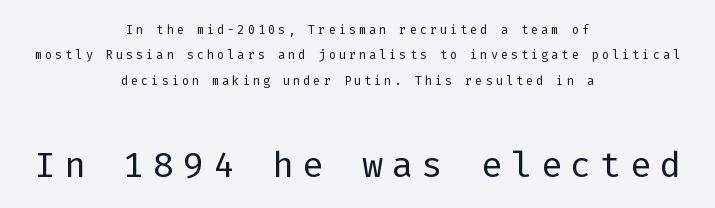
The image shows 50 px light sans-serif type, upright, monospaced; set centered, normal line spacing (1.49x), not underlined; the second (bottom) block is 2.94x larger; low stroke contrast and a medium x-height.
